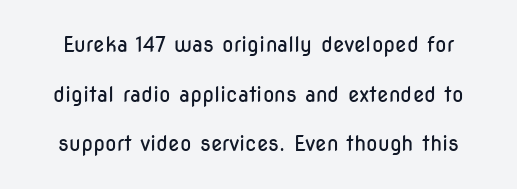
The image shows 21 px text type, upright; set loose line spacing (2.36x), normal letter spacing, not underlined.
